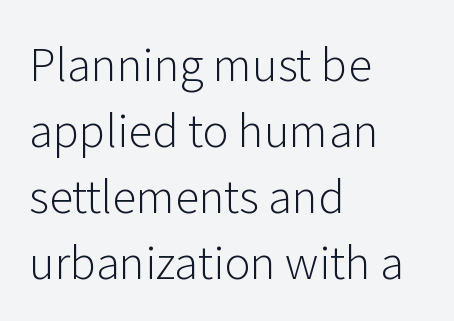
Q: Is the text bold? A: No.
Q: Is the text italic (slanted)? A: No, it is upright.
Q: Is the typeface a serif or a sans-serif typeface? A: Sans-serif.
Q: Is the text underlined? A: No.
Q: How is the paragraph aligned? A: Left-aligned.
Q: Is the spacing between letters normal or unusually wide? A: Normal.
Q: Is the spacing between lines tight, normal or loose? A: Normal.
Q: Width (condensed, normal, or wide)? A: Normal.
Q: Stroke contrast? A: Low.
Q: x-height? A: Medium.
Q: Monospaced? A: No.
